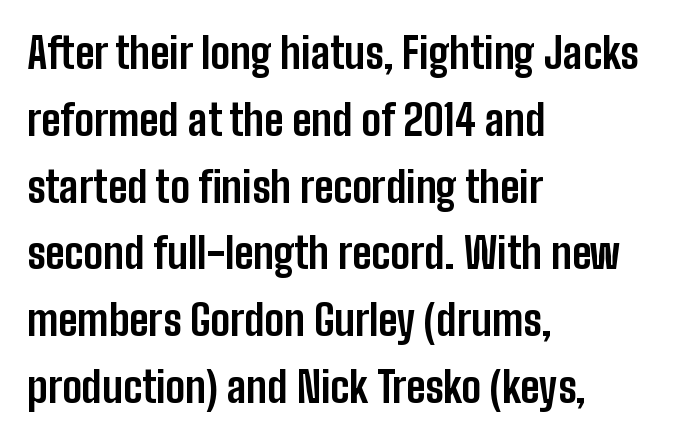
{"serif": "no", "italic": "no", "bold": "yes", "weight": "bold", "width": "condensed", "stroke_contrast": "low", "x_height": "medium", "monospaced": "no", "underline": "no", "align": "left", "line_spacing": "normal", "line_spacing_ratio": 1.59, "letter_spacing": "normal", "letter_spacing_em": 0.0, "glyph_px": 42}
